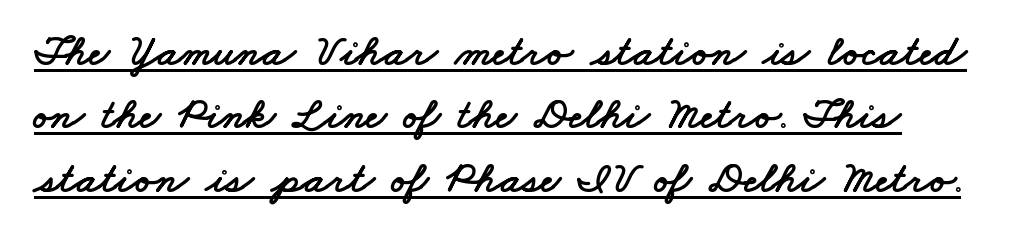
The image shows 44 px wide sans-serif type; set left-aligned, normal line spacing (1.44x), normal letter spacing, underlined; low stroke contrast and a small x-height.
